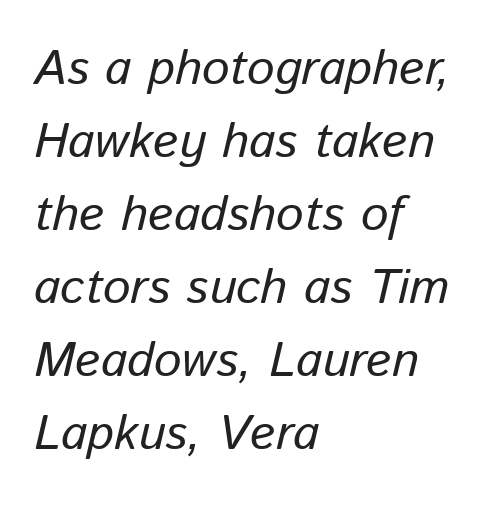
Q: Is the text italic (slanted)? A: Yes, it leans right by about 13 degrees.
Q: Is the text underlined? A: No.
Q: How is the paragraph aligned? A: Left-aligned.
Q: Is the spacing between letters normal or unusually wide? A: Normal.
Q: Is the spacing between lines tight, normal or loose? A: Normal.
Q: Width (condensed, normal, or wide)? A: Normal.
Q: Stroke contrast? A: Low.
Q: x-height? A: Medium.
Q: Monospaced? A: No.
